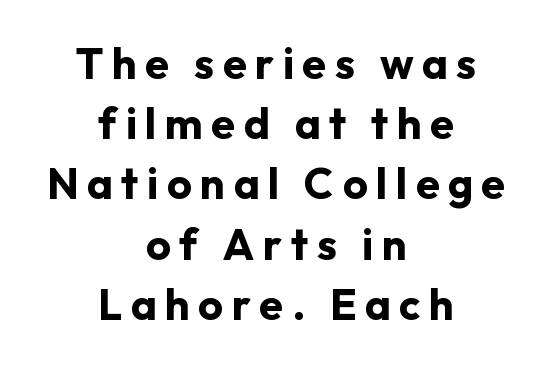
{"serif": "no", "italic": "no", "bold": "yes", "weight": "bold", "width": "normal", "stroke_contrast": "low", "x_height": "medium", "monospaced": "no", "underline": "no", "align": "center", "line_spacing": "normal", "line_spacing_ratio": 1.4, "letter_spacing": "wide", "letter_spacing_em": 0.2, "glyph_px": 43}
